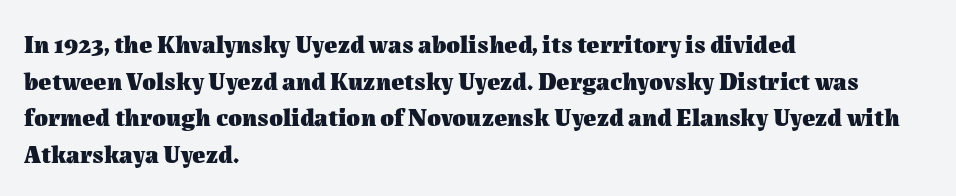
Q: Is the text bold? A: Yes.
Q: Is the text italic (slanted)? A: No, it is upright.
Q: Is the text underlined? A: No.
Q: How is the paragraph aligned? A: Left-aligned.
Q: Is the spacing between letters normal or unusually wide? A: Normal.
Q: Is the spacing between lines tight, normal or loose? A: Normal.
